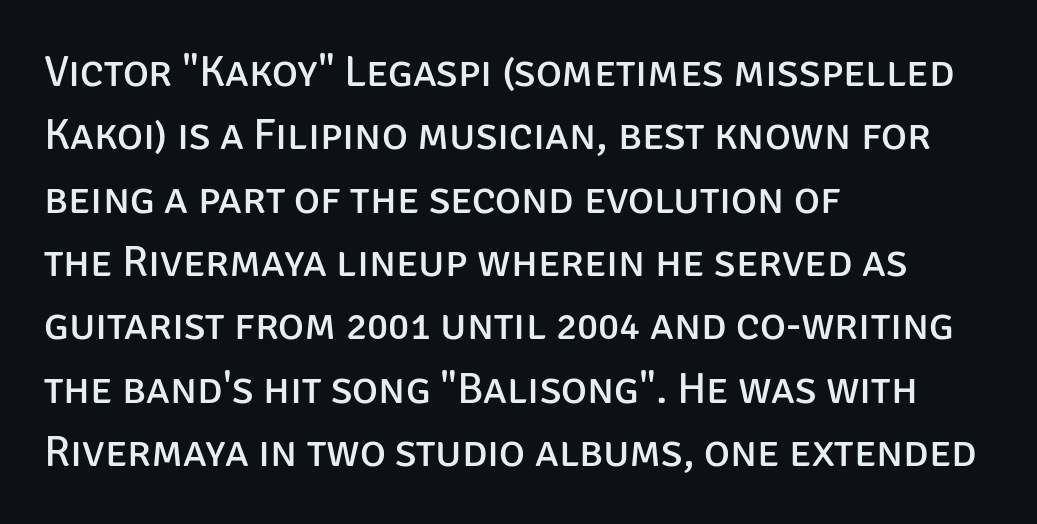
The image shows 44 px regular-weight sans-serif type, upright; set left-aligned, normal line spacing (1.44x), normal letter spacing, not underlined; low stroke contrast and a large x-height.
